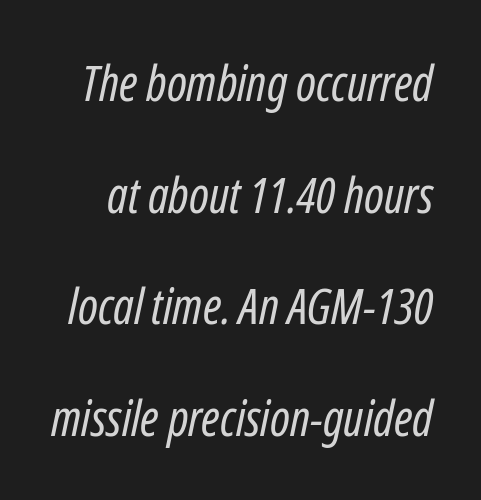
Q: Is the text bold? A: No.
Q: Is the text italic (slanted)? A: Yes, it leans right by about 12 degrees.
Q: Is the text underlined? A: No.
Q: Is the spacing between letters normal or unusually wide? A: Normal.
Q: Is the spacing between lines tight, normal or loose? A: Loose.
Q: Width (condensed, normal, or wide)? A: Condensed.
Q: Stroke contrast? A: Low.
Q: x-height? A: Medium.
Q: Monospaced? A: No.
